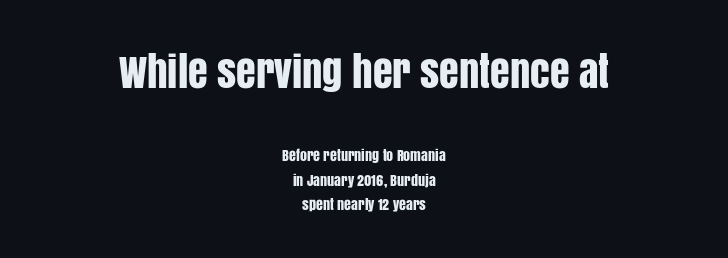
Q: Is the text italic (slanted)? A: No, it is upright.
Q: Is the typeface a serif or a sans-serif typeface? A: Sans-serif.
Q: Is the text underlined? A: No.
Q: How is the paragraph aligned? A: Centered.
Q: Is the spacing between letters normal or unusually wide? A: Normal.
Q: Which block of text is set in a larger size, the first (top) or the second (bottom)? A: The first (top) one.
Q: Width (condensed, normal, or wide)? A: Condensed.
Q: Stroke contrast? A: Low.
Q: x-height? A: Large.
Q: Monospaced? A: No.
